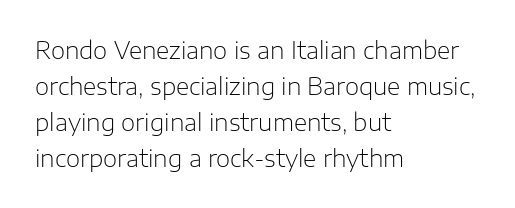
The image shows 23 px text type, upright; set left-aligned, normal line spacing (1.56x), normal letter spacing, not underlined.
